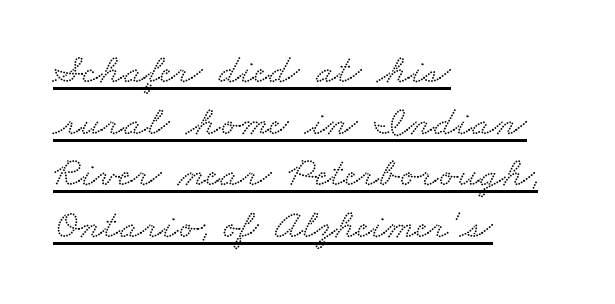
Q: Is the text underlined? A: Yes.
Q: How is the paragraph aligned? A: Left-aligned.
Q: Is the spacing between letters normal or unusually wide? A: Normal.
Q: Width (condensed, normal, or wide)? A: Wide.
Q: Stroke contrast? A: Low.
Q: x-height? A: Small.
Q: Monospaced? A: No.
